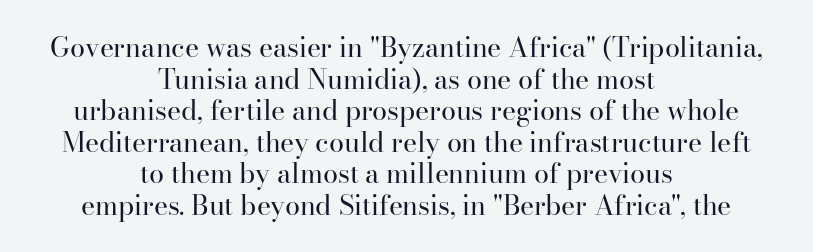
The image shows 27 px text type, upright; set centered, line spacing 1.17x, normal letter spacing, not underlined.
